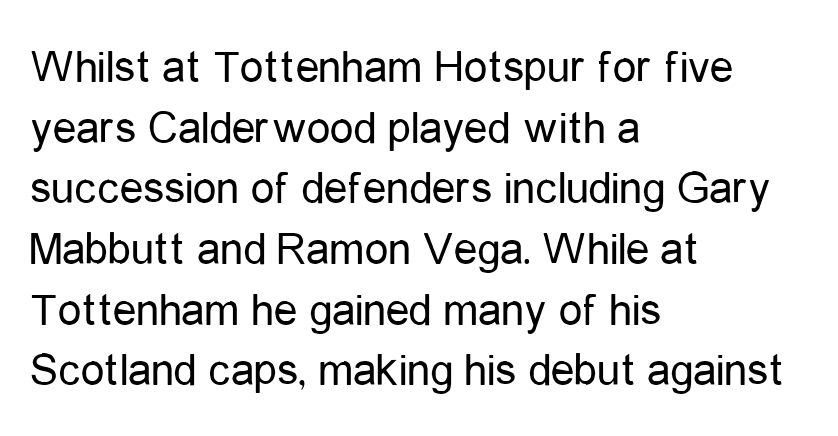
The image shows 47 px regular-weight, condensed sans-serif type, upright; set left-aligned, normal line spacing (1.29x), normal letter spacing, not underlined; low stroke contrast and a medium x-height.
